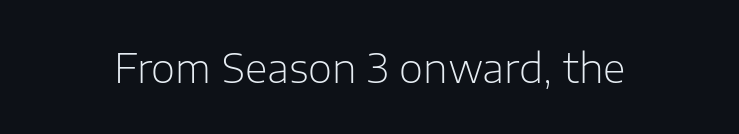
Q: Is the text bold? A: No.
Q: Is the text italic (slanted)? A: No, it is upright.
Q: Is the typeface a serif or a sans-serif typeface? A: Sans-serif.
Q: Is the text underlined? A: No.
Q: Is the spacing between letters normal or unusually wide? A: Normal.
Q: Width (condensed, normal, or wide)? A: Normal.
Q: Stroke contrast? A: Low.
Q: x-height? A: Medium.
Q: Monospaced? A: No.
